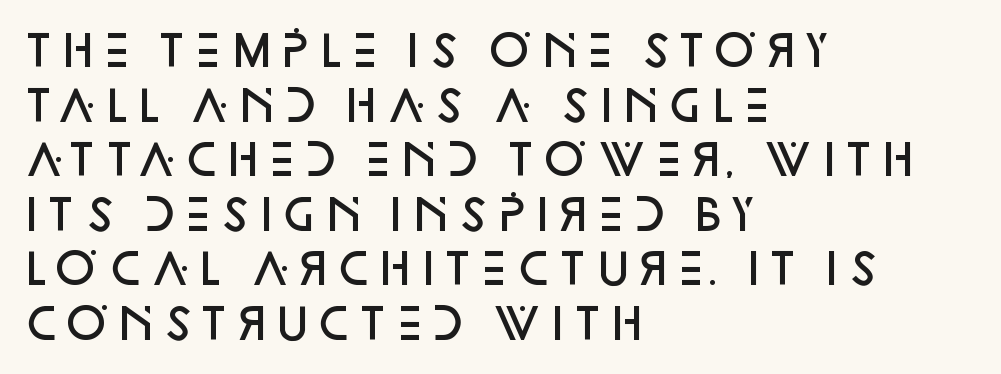
Notice how the passage keeps a crisp vertical edge on the left only. Proportional: the letters do not fall into vertical columns. Rendered with straight, roman letterforms. Does the weight exceed regular? Yes, but only to semibold.
